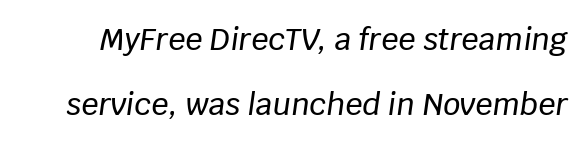
Observe the lean: these are italic letterforms. Students, note that the glyphs here touch the page at normal intervals. What's the leading like? Stretched, with rows far apart. This sample has the flowing, uneven cadence of proportional lettering. The zone under the glyphs is completely vacant.
